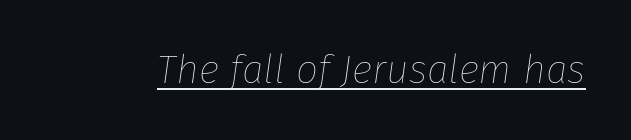
Q: Is the text bold? A: No.
Q: Is the text italic (slanted)? A: Yes, it leans right by about 8 degrees.
Q: Is the text underlined? A: Yes.
Q: Is the spacing between letters normal or unusually wide? A: Normal.
Q: Width (condensed, normal, or wide)? A: Normal.
Q: Stroke contrast? A: Low.
Q: x-height? A: Medium.
Q: Monospaced? A: No.
